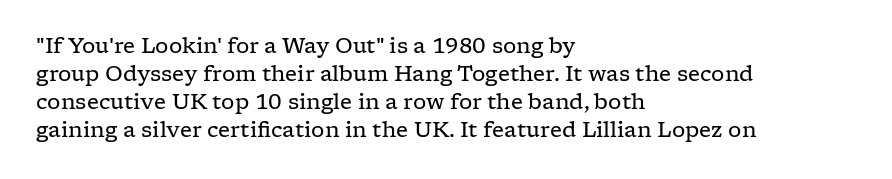
Visually the block forms a straight wall on the left and a jagged coastline on the right. Style check: upright. Bold? No — there's no thickening of the strokes. Notice how descenders clear the ascenders below comfortably — that's standard leading. Each word holds together tightly as a unit, with standard inter-letter gaps.
